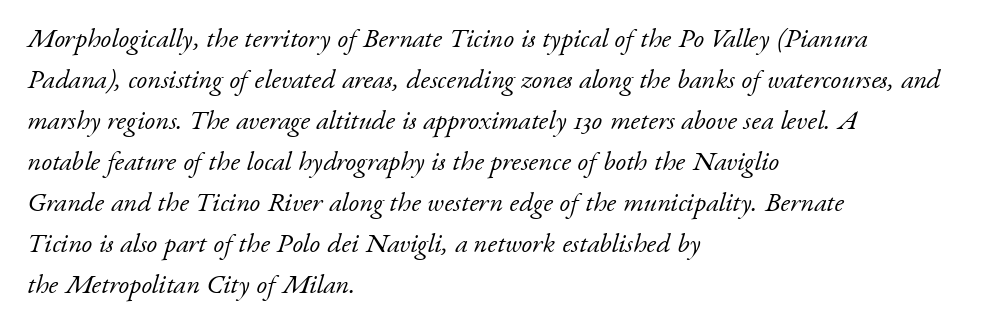
Honestly, the letter spacing is just normal — you wouldn't notice it. Quick note: italic. This sample keeps an unexceptional amount of space between lines. Nothing heavy about these letters — not bold at all.
